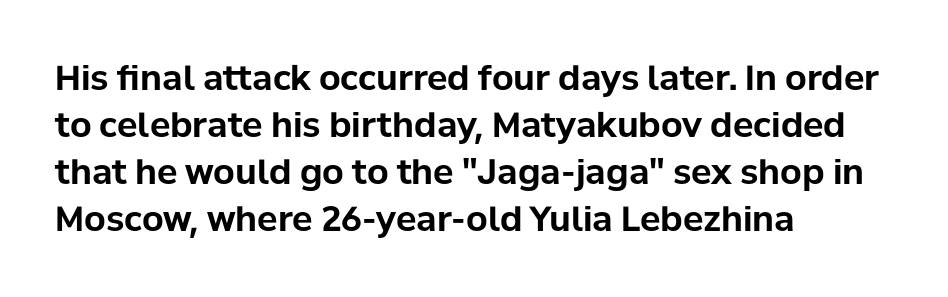
Does the weight exceed regular? Yes, all the way to bold. This sample uses plain, unmodified letter spacing. The letters carry no serifs — their stems end cleanly without finishing strokes. Here the designer chose a conventional face with non-uniform glyph widths. The type sits square on the baseline with zero lean. Teacher's note: observe the even left margin — that is flush-left alignment.
